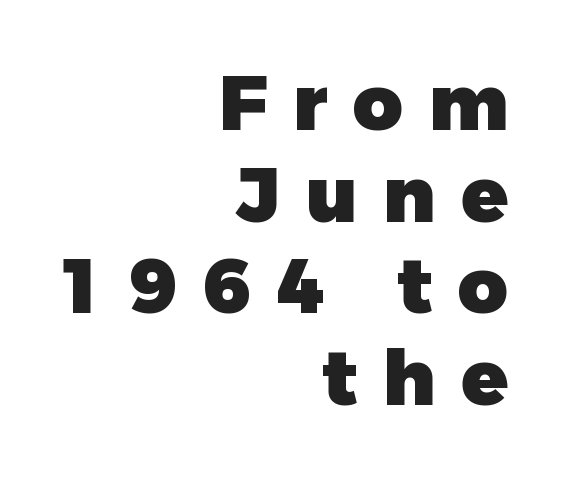
{"serif": "no", "italic": "no", "bold": "yes", "weight": "heavy", "width": "normal", "stroke_contrast": "low", "x_height": "medium", "monospaced": "no", "underline": "no", "align": "right", "line_spacing_ratio": 1.19, "letter_spacing": "wide", "letter_spacing_em": 0.33, "glyph_px": 77}
